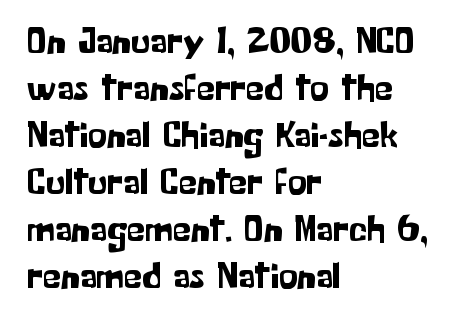
{"serif": "no", "italic": "no", "width": "normal", "stroke_contrast": "low", "x_height": "medium", "monospaced": "no", "underline": "no", "align": "left", "line_spacing": "normal", "line_spacing_ratio": 1.27, "letter_spacing": "normal", "letter_spacing_em": 0.0, "glyph_px": 37}
